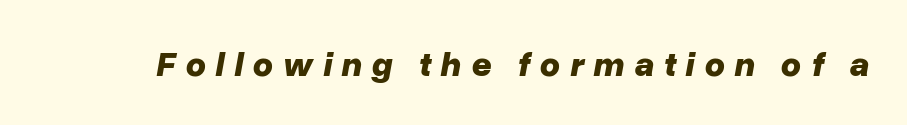
The image shows 35 px bold type, italic (leaning right); set unusually wide letter spacing (+0.27 em), not underlined; low stroke contrast and a medium x-height.
